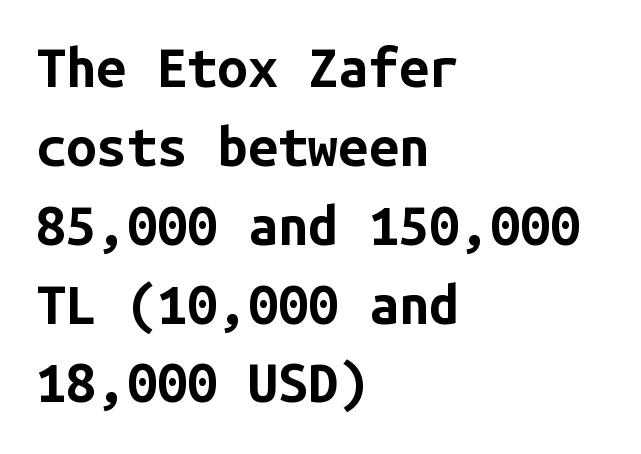
Strong, thick strokes mark this as bold type. The lines sit at an ordinary, default distance from one another. Glyph-to-glyph distance matches everyday printed text. The typesetter chose a ragged-right arrangement here. Type style note: lacks serifs.
